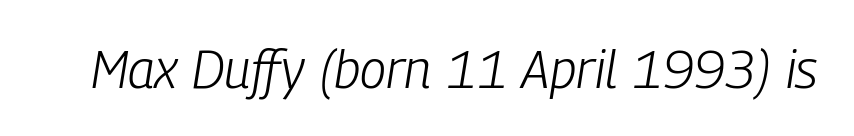
Q: Is the text bold? A: No.
Q: Is the text italic (slanted)? A: Yes, it leans right by about 9 degrees.
Q: Is the text underlined? A: No.
Q: Is the spacing between letters normal or unusually wide? A: Normal.
Q: Width (condensed, normal, or wide)? A: Condensed.
Q: Stroke contrast? A: Low.
Q: x-height? A: Medium.
Q: Monospaced? A: No.
